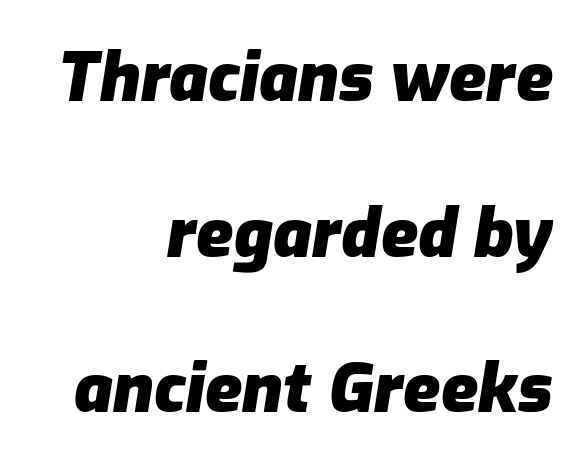
Q: Is the text bold? A: Yes.
Q: Is the text italic (slanted)? A: Yes, it leans right by about 9 degrees.
Q: Is the text underlined? A: No.
Q: How is the paragraph aligned? A: Right-aligned.
Q: Is the spacing between letters normal or unusually wide? A: Normal.
Q: Is the spacing between lines tight, normal or loose? A: Loose.
Q: Width (condensed, normal, or wide)? A: Normal.
Q: Stroke contrast? A: Low.
Q: x-height? A: Medium.
Q: Monospaced? A: No.
